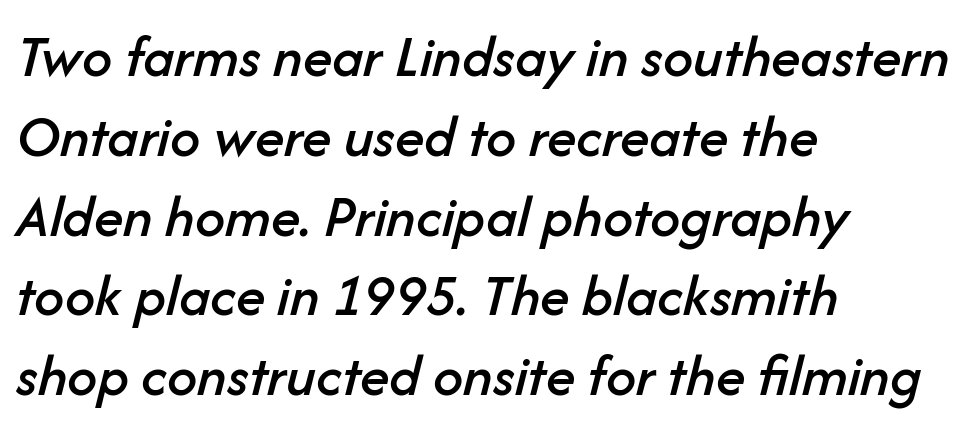
The space directly below the letters is spotless. Line beginnings align vertically; line endings do not. Think of a printed novel: that variable character pitch is what you see here. There is no visible air inserted between adjacent glyphs. There's an unmistakable incline to the writing here. Does the leading feel generous? No, just average.
